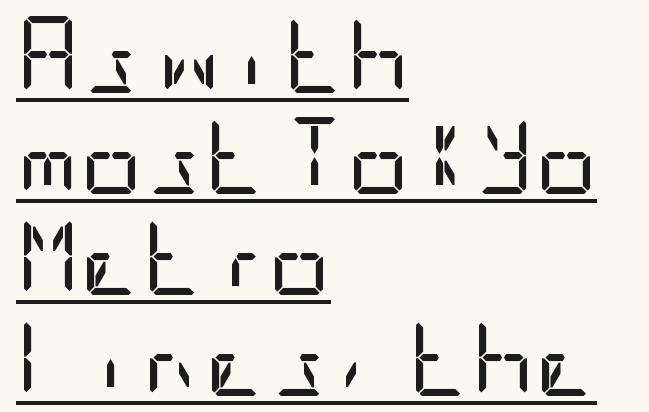
Q: Is the text bold? A: No.
Q: Is the text italic (slanted)? A: No, it is upright.
Q: Is the typeface a serif or a sans-serif typeface? A: Sans-serif.
Q: Is the text underlined? A: Yes.
Q: How is the paragraph aligned? A: Left-aligned.
Q: Is the spacing between letters normal or unusually wide? A: Normal.
Q: Is the spacing between lines tight, normal or loose? A: Normal.
Q: Width (condensed, normal, or wide)? A: Condensed.
Q: Stroke contrast? A: Low.
Q: x-height? A: Large.
